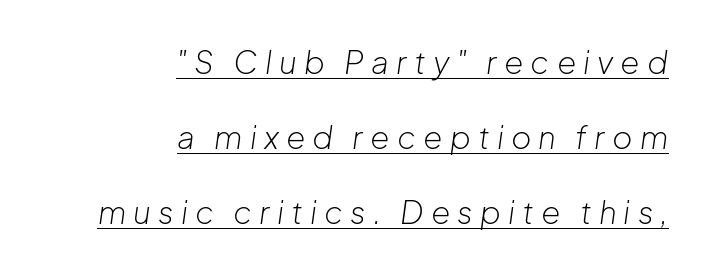
{"italic": "yes", "lean": "right", "slant_degrees": 8, "bold": "no", "weight": "light", "width": "normal", "stroke_contrast": "low", "x_height": "medium", "monospaced": "no", "underline": "yes", "align": "right", "line_spacing": "loose", "line_spacing_ratio": 2.42, "letter_spacing": "wide", "letter_spacing_em": 0.23, "glyph_px": 31}
